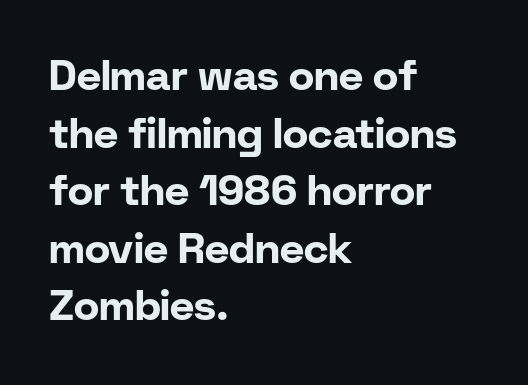
A typesetter would call this leading conventional body-copy spacing. The letters sit at their default tracking, neither squeezed nor spread. The designer went with a sans here, leaving each stem footless. The passage shown is emphatically bold. Every stem runs plumb, perpendicular to the baseline. Decoration check: the copy has no underline.
